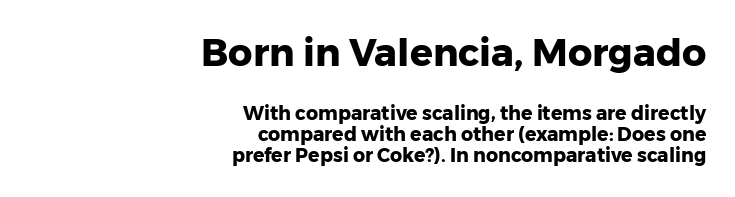
Q: Is the text bold? A: Yes.
Q: Is the text italic (slanted)? A: No, it is upright.
Q: Is the typeface a serif or a sans-serif typeface? A: Sans-serif.
Q: Is the text underlined? A: No.
Q: How is the paragraph aligned? A: Right-aligned.
Q: Is the spacing between letters normal or unusually wide? A: Normal.
Q: Is the spacing between lines tight, normal or loose? A: Tight.
Q: Which block of text is set in a larger size, the first (top) or the second (bottom)? A: The first (top) one.
Q: Width (condensed, normal, or wide)? A: Normal.
Q: Stroke contrast? A: Low.
Q: x-height? A: Medium.
Q: Monospaced? A: No.
